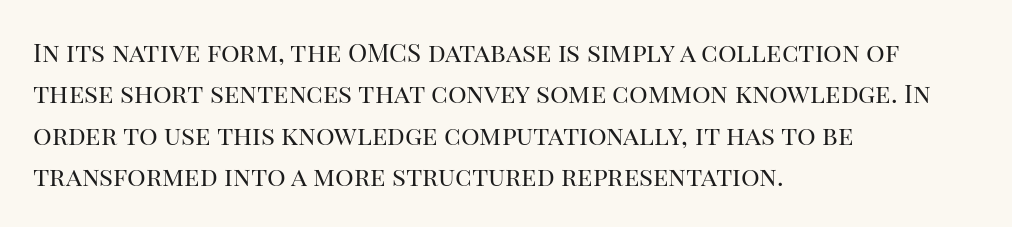
Q: Is the text bold? A: No.
Q: Is the text italic (slanted)? A: No, it is upright.
Q: Is the text underlined? A: No.
Q: How is the paragraph aligned? A: Left-aligned.
Q: Is the spacing between letters normal or unusually wide? A: Normal.
Q: Is the spacing between lines tight, normal or loose? A: Normal.
